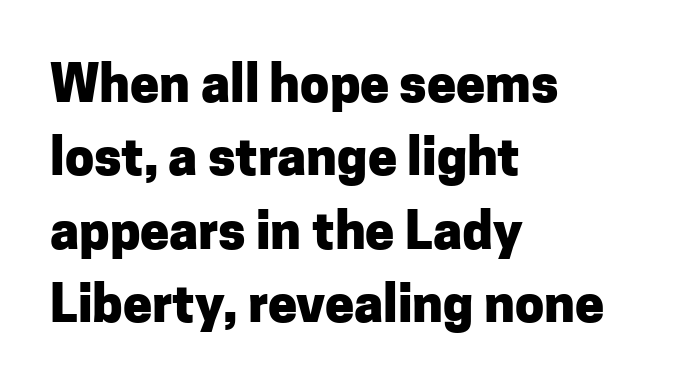
The image shows 52 px heavy sans-serif type, upright; set left-aligned, normal line spacing (1.41x), normal letter spacing, not underlined; low stroke contrast and a medium x-height.
